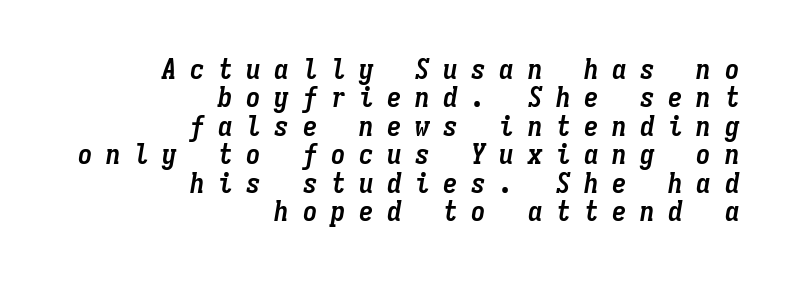
Does the copy run flush right? Yes — the right margin is perfectly even. This sample trades vertical openness for compactness between lines. Slant detected: the letters are inclined. Bare-footed words on every line.
